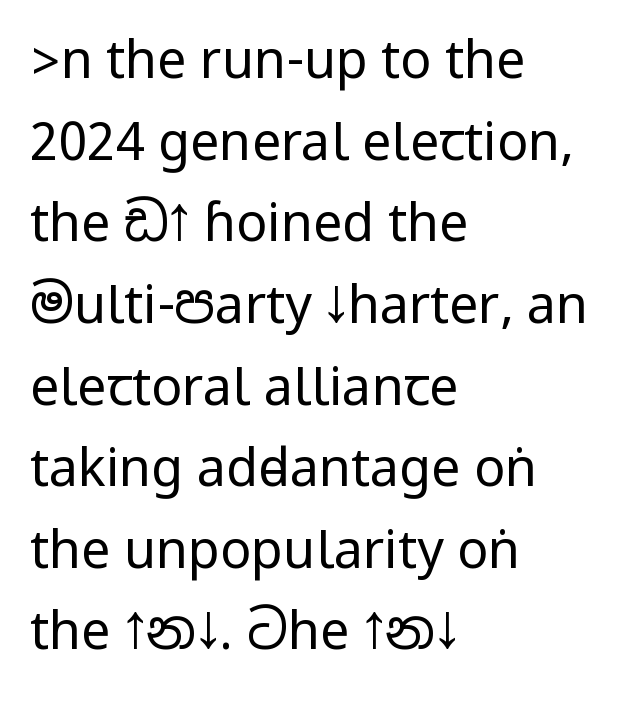
Is the type heavy? It reads as light-to-regular instead. Each letter's strokes conclude bluntly, with no projecting serifs. Nope, not italic — everything's standing straight. Line beginnings align vertically; line endings do not. Look at the tracking — it's just the regular setting, nothing added. Honestly, there is no underline to notice here at all.
